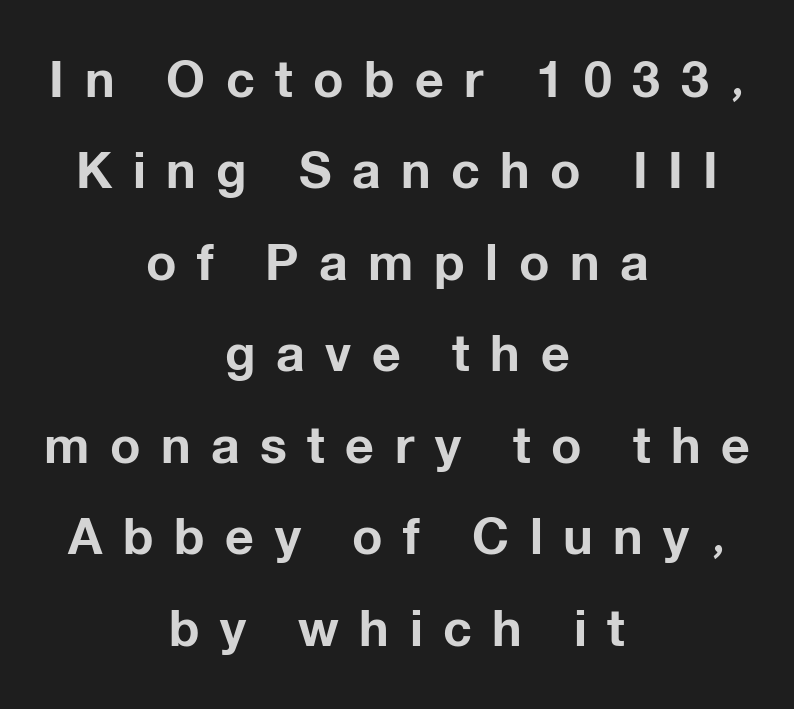
Centered paragraph, ragged on both sides. These lines were composed using upright roman letters. This is sans-serif lettering, the kind often seen on screens and signage. Tracking here is generous; glyphs stand well apart from one another.
